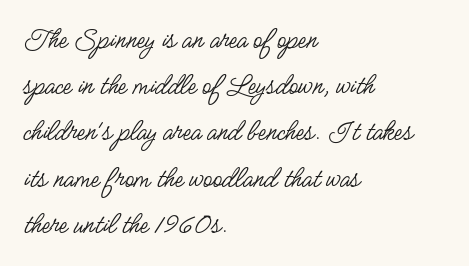
Line starts are locked; line ends wander. Observe the absence of serifs on each vertical stroke in this sample. Is there much room between lines? A standard amount, neither cramped nor airy. These lines are rendered in a variable-pitch font. Beneath every word, the page is bare.
